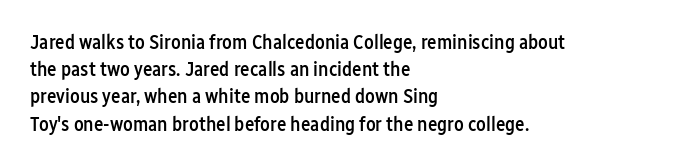
The image shows 20 px text type, upright; set left-aligned, normal line spacing (1.36x), normal letter spacing, not underlined.
